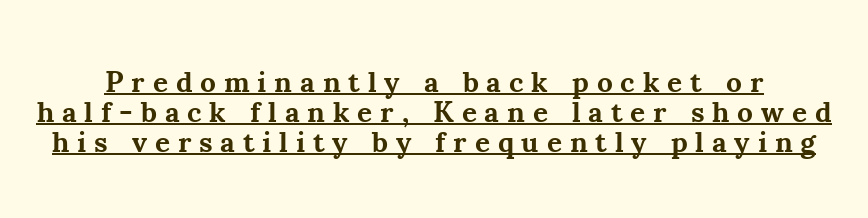
{"serif": "yes", "italic": "no", "bold": "yes", "weight": "bold", "width": "normal", "stroke_contrast": "medium", "x_height": "small", "monospaced": "no", "underline": "yes", "line_spacing": "tight", "line_spacing_ratio": 1.03, "letter_spacing": "wide", "letter_spacing_em": 0.27, "glyph_px": 29}
